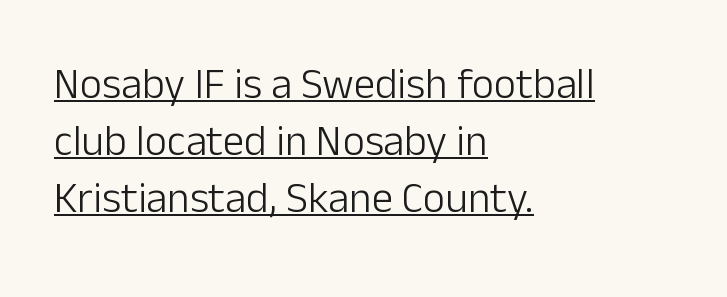
Q: Is the text bold? A: No.
Q: Is the text italic (slanted)? A: No, it is upright.
Q: Is the typeface a serif or a sans-serif typeface? A: Sans-serif.
Q: Is the text underlined? A: Yes.
Q: How is the paragraph aligned? A: Left-aligned.
Q: Is the spacing between letters normal or unusually wide? A: Normal.
Q: Is the spacing between lines tight, normal or loose? A: Normal.
Q: Width (condensed, normal, or wide)? A: Normal.
Q: Stroke contrast? A: Low.
Q: x-height? A: Medium.
Q: Monospaced? A: No.
